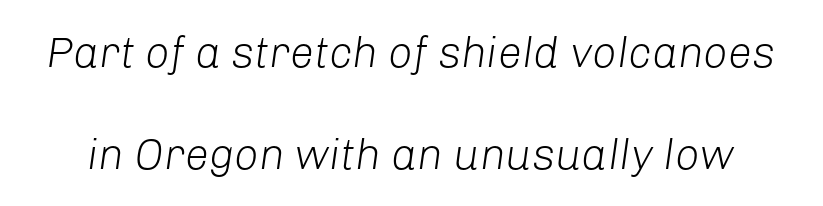
Do the characters align in a grid? No, the font is proportional. When letters slant like this, we call the style italic. The strip under each line holds only bare page. A quiet, ordinary-to-light weight characterises the typeface.
